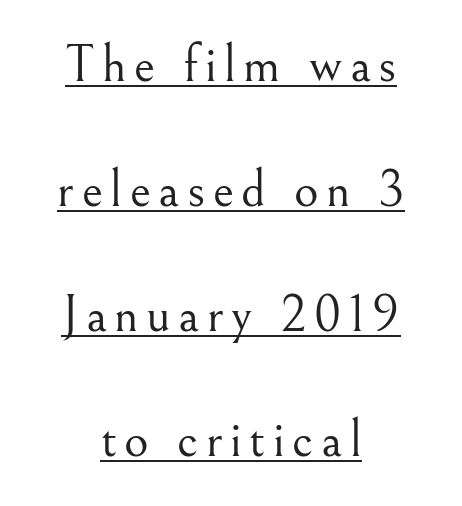
The image shows 53 px light serif type, upright; set centered, loose line spacing (2.36x), underlined; medium stroke contrast and a small x-height.
